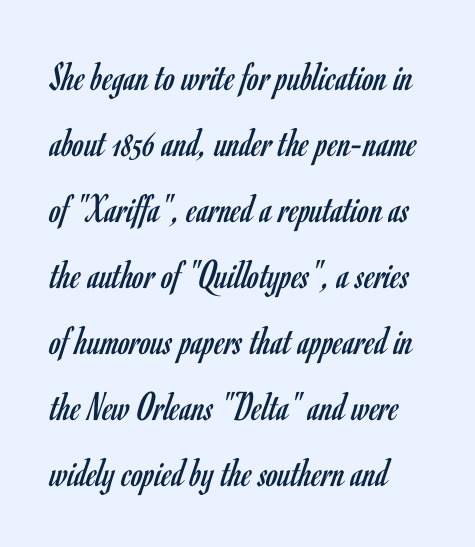
The image shows 42 px regular-weight, condensed sans-serif type; set normal line spacing (1.57x), normal letter spacing, not underlined; low stroke contrast and a small x-height.
